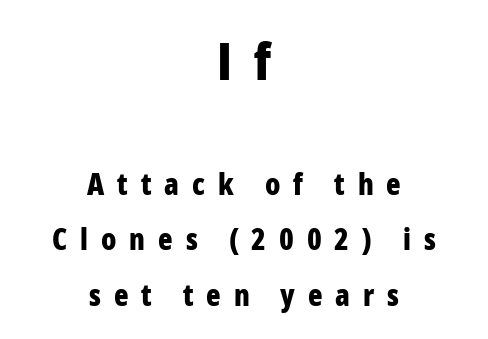
{"serif": "no", "italic": "no", "bold": "yes", "weight": "bold", "width": "condensed", "stroke_contrast": "low", "x_height": "medium", "monospaced": "no", "underline": "no", "align": "center", "line_spacing_ratio": 1.85, "letter_spacing": "wide", "letter_spacing_em": 0.43, "larger_block": "first", "size_ratio": 1.73, "glyph_px": 52}
